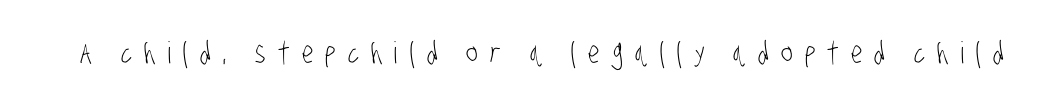
The image shows 30 px light, condensed sans-serif type; set unusually wide letter spacing (+0.4 em), not underlined; low stroke contrast and a large x-height.
